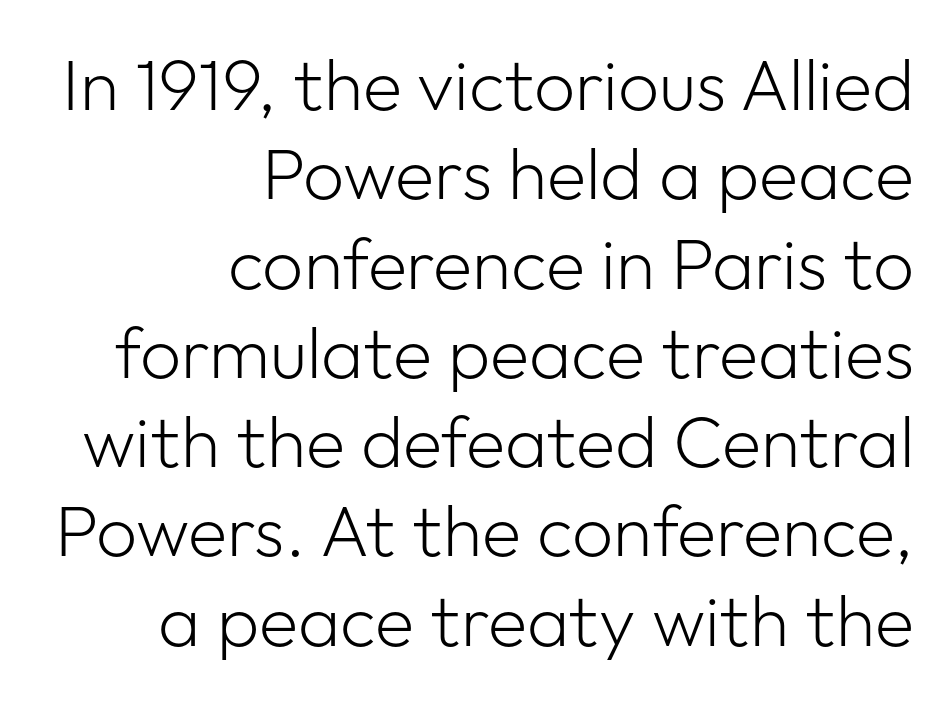
{"serif": "no", "italic": "no", "bold": "no", "weight": "light", "width": "normal", "stroke_contrast": "low", "x_height": "medium", "monospaced": "no", "underline": "no", "align": "right", "line_spacing_ratio": 1.24, "letter_spacing": "normal", "letter_spacing_em": 0.0, "glyph_px": 72}
